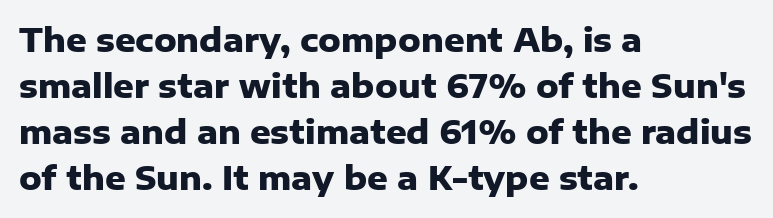
Q: Is the text bold? A: Yes.
Q: Is the text italic (slanted)? A: No, it is upright.
Q: Is the typeface a serif or a sans-serif typeface? A: Sans-serif.
Q: Is the text underlined? A: No.
Q: How is the paragraph aligned? A: Left-aligned.
Q: Is the spacing between letters normal or unusually wide? A: Normal.
Q: Is the spacing between lines tight, normal or loose? A: Normal.
Q: Width (condensed, normal, or wide)? A: Normal.
Q: Stroke contrast? A: Low.
Q: x-height? A: Medium.
Q: Monospaced? A: No.
